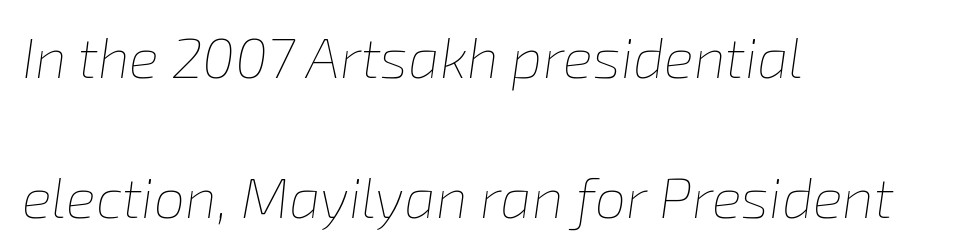
Q: Is the text bold? A: No.
Q: Is the text italic (slanted)? A: Yes, it leans right by about 8 degrees.
Q: Is the text underlined? A: No.
Q: How is the paragraph aligned? A: Left-aligned.
Q: Is the spacing between letters normal or unusually wide? A: Normal.
Q: Is the spacing between lines tight, normal or loose? A: Loose.
Q: Width (condensed, normal, or wide)? A: Normal.
Q: Stroke contrast? A: Low.
Q: x-height? A: Medium.
Q: Monospaced? A: No.
